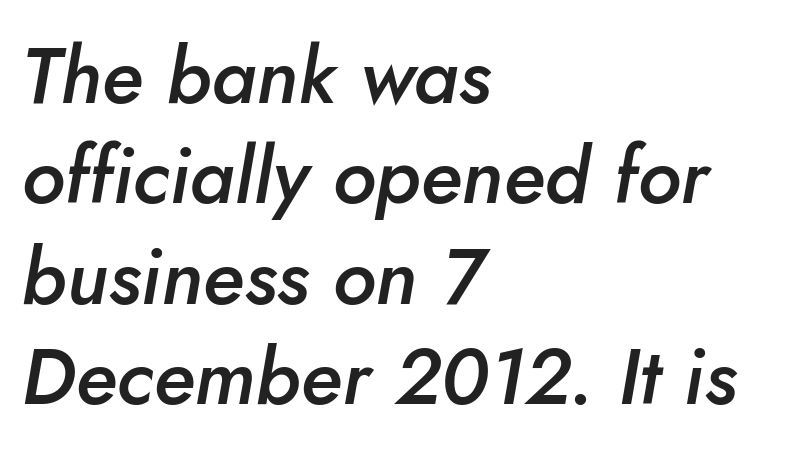
{"italic": "yes", "lean": "right", "slant_degrees": 10, "bold": "semi", "weight": "semibold", "width": "normal", "stroke_contrast": "low", "x_height": "small", "monospaced": "no", "underline": "no", "align": "left", "line_spacing": "normal", "line_spacing_ratio": 1.27, "letter_spacing": "normal", "letter_spacing_em": 0.0, "glyph_px": 79}
